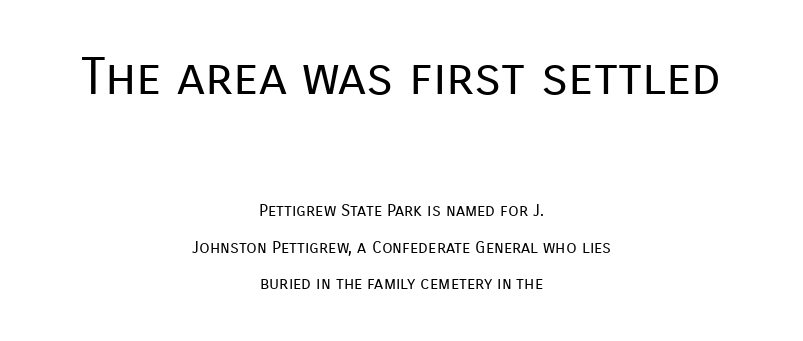
Q: Is the text bold? A: No.
Q: Is the text italic (slanted)? A: No, it is upright.
Q: Is the typeface a serif or a sans-serif typeface? A: Sans-serif.
Q: Is the text underlined? A: No.
Q: How is the paragraph aligned? A: Centered.
Q: Is the spacing between letters normal or unusually wide? A: Normal.
Q: Is the spacing between lines tight, normal or loose? A: Loose.
Q: Which block of text is set in a larger size, the first (top) or the second (bottom)? A: The first (top) one.
Q: Width (condensed, normal, or wide)? A: Normal.
Q: Stroke contrast? A: Low.
Q: x-height? A: Medium.
Q: Monospaced? A: No.
